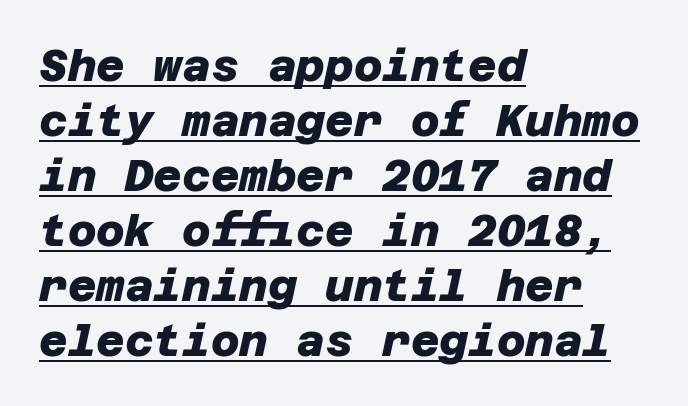
The image shows 44 px heavy sans-serif type; set left-aligned, normal line spacing (1.25x), normal letter spacing, underlined; low stroke contrast and a large x-height.
